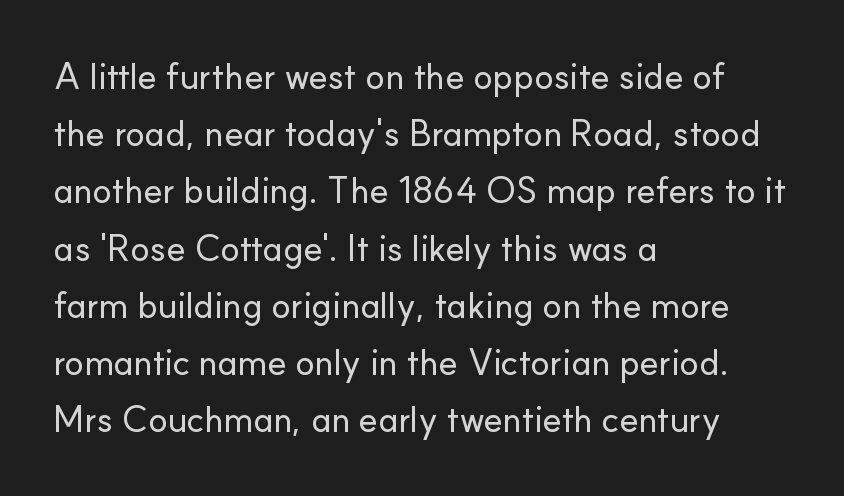
Q: Is the text italic (slanted)? A: No, it is upright.
Q: Is the typeface a serif or a sans-serif typeface? A: Sans-serif.
Q: Is the text underlined? A: No.
Q: How is the paragraph aligned? A: Left-aligned.
Q: Is the spacing between letters normal or unusually wide? A: Normal.
Q: Is the spacing between lines tight, normal or loose? A: Normal.
Q: Width (condensed, normal, or wide)? A: Normal.
Q: Stroke contrast? A: Low.
Q: x-height? A: Small.
Q: Monospaced? A: No.
